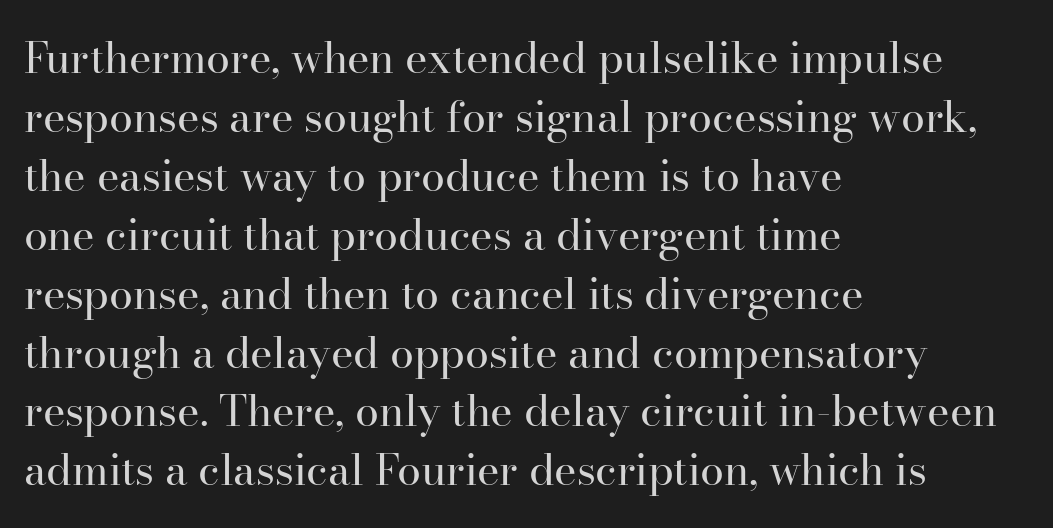
The image shows 43 px regular-weight serif type, upright; set left-aligned, normal line spacing (1.37x), normal letter spacing, not underlined; high stroke contrast and a small x-height.
